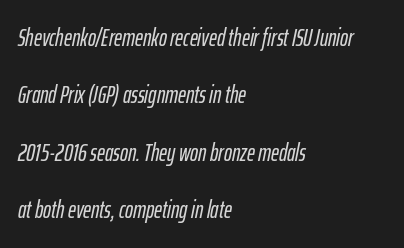
Q: Is the text italic (slanted)? A: Yes, it leans right by about 12 degrees.
Q: Is the text underlined? A: No.
Q: How is the paragraph aligned? A: Left-aligned.
Q: Is the spacing between letters normal or unusually wide? A: Normal.
Q: Is the spacing between lines tight, normal or loose? A: Loose.
